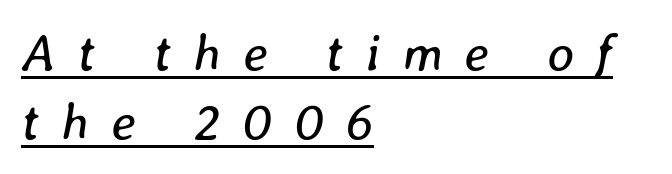
Letters have the restrained weight of plain body copy at most. Tracking value appears strongly positive — letters spread wide. A typographer would call this underscored text. Note the varied advance widths — an 'i' is clearly narrower than an 'm'. Line beginnings align vertically; line endings do not.
